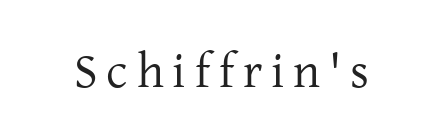
The image shows 49 px regular-weight serif type, upright; set not underlined; low stroke contrast and a medium x-height.
